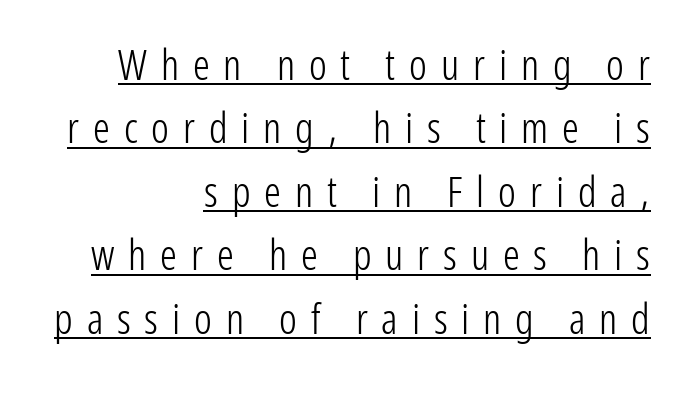
{"serif": "no", "italic": "no", "bold": "no", "weight": "light", "width": "condensed", "stroke_contrast": "low", "x_height": "medium", "monospaced": "no", "underline": "yes", "align": "right", "line_spacing": "normal", "line_spacing_ratio": 1.51, "letter_spacing": "wide", "letter_spacing_em": 0.33, "glyph_px": 42}
